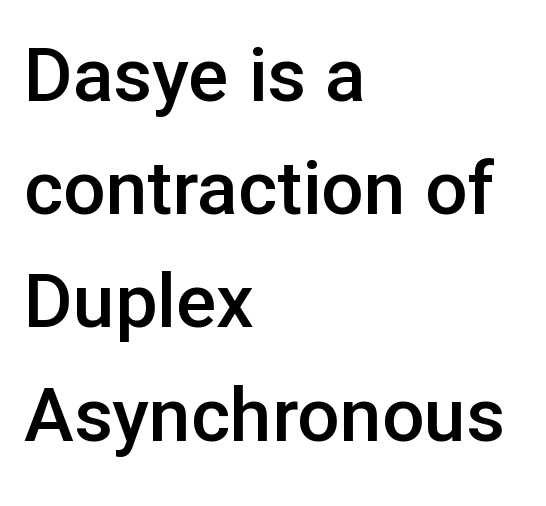
Nope, not italic — everything's standing straight. Plain, unruled lines of type. The glyphs have the mass of a demibold cut, below bold. Character widths vary here, with narrow letters taking less room than wide ones. Students, observe: this is what conventionally led text looks like. Glyph-to-glyph distance matches everyday printed text.
